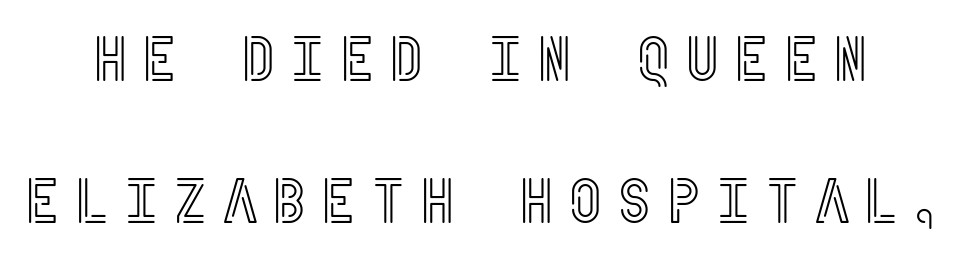
Q: Is the text italic (slanted)? A: No, it is upright.
Q: Is the text underlined? A: No.
Q: Is the spacing between letters normal or unusually wide? A: Unusually wide.
Q: Is the spacing between lines tight, normal or loose? A: Loose.
Q: Width (condensed, normal, or wide)? A: Condensed.
Q: x-height? A: Large.
